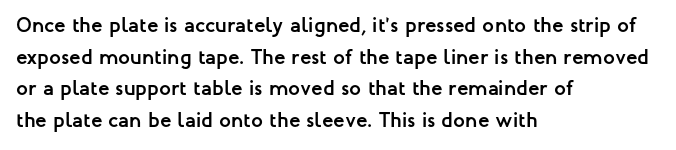
Q: Is the text bold? A: Yes.
Q: Is the text italic (slanted)? A: No, it is upright.
Q: Is the text underlined? A: No.
Q: How is the paragraph aligned? A: Left-aligned.
Q: Is the spacing between letters normal or unusually wide? A: Normal.
Q: Is the spacing between lines tight, normal or loose? A: Normal.
